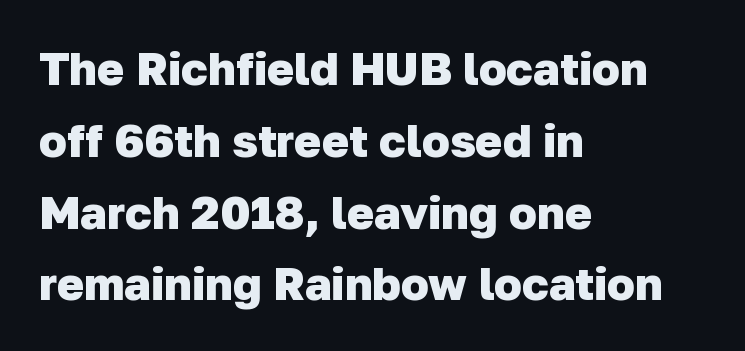
The image shows 46 px heavy sans-serif type; set left-aligned, normal line spacing (1.56x), normal letter spacing, not underlined; low stroke contrast and a medium x-height.
